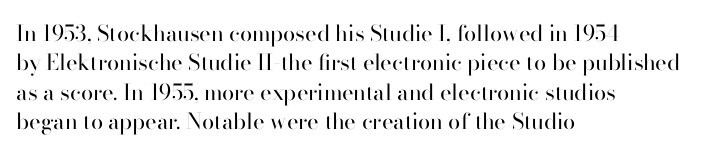
The image shows 22 px text type, upright; set left-aligned, normal line spacing (1.34x), normal letter spacing, not underlined.
